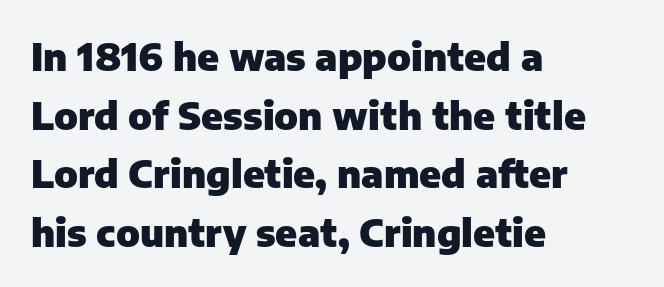
{"serif": "no", "italic": "no", "bold": "yes", "weight": "heavy", "width": "normal", "stroke_contrast": "low", "x_height": "medium", "monospaced": "no", "underline": "no", "align": "left", "line_spacing": "normal", "line_spacing_ratio": 1.54, "letter_spacing": "normal", "letter_spacing_em": 0.0, "glyph_px": 38}
